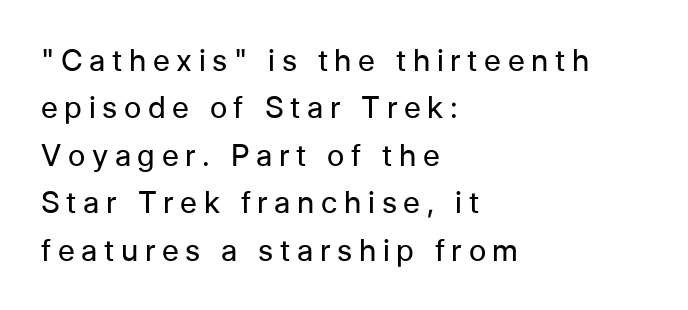
Spacing verdict: proportional, widths tailored to each character. Posture: vertical. This sample is left-justified, so line endings fall wherever the words run out. What kind of face is this? One without serifs — a sans. The face looks like a standard text weight, possibly lighter. Compared with typical body copy, the letter spacing here is much looser.
